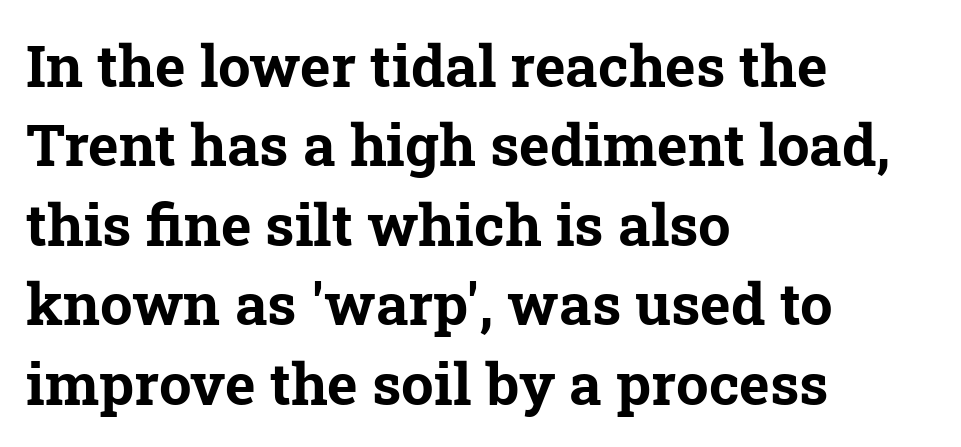
Rows of type keep a routine distance in the vertical direction. Does the copy run flush right? No — it runs flush left. Notice how thick the strokes are: this is what a full bold looks like. Descender tails drop into unmarked territory.
